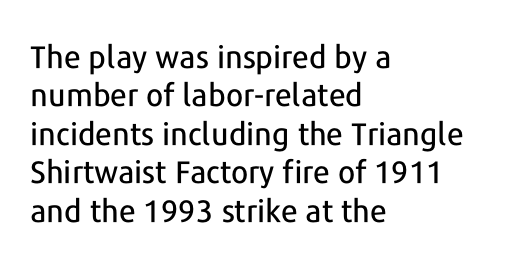
Q: Is the text italic (slanted)? A: No, it is upright.
Q: Is the typeface a serif or a sans-serif typeface? A: Sans-serif.
Q: Is the text underlined? A: No.
Q: How is the paragraph aligned? A: Left-aligned.
Q: Is the spacing between letters normal or unusually wide? A: Normal.
Q: Width (condensed, normal, or wide)? A: Normal.
Q: Stroke contrast? A: Low.
Q: x-height? A: Medium.
Q: Monospaced? A: No.
